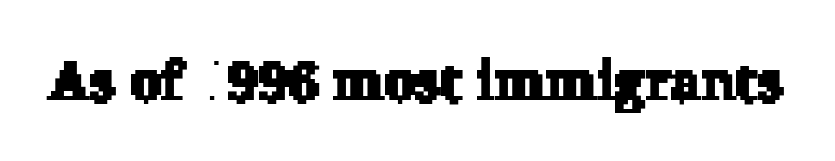
Q: Is the typeface a serif or a sans-serif typeface? A: Serif.
Q: Is the text underlined? A: No.
Q: Is the spacing between letters normal or unusually wide? A: Normal.
Q: Width (condensed, normal, or wide)? A: Normal.
Q: Stroke contrast? A: Low.
Q: x-height? A: Medium.
Q: Monospaced? A: No.
